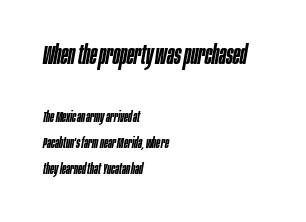
The image shows 26 px text type, italic (leaning right); set left-aligned, line spacing 1.76x, normal letter spacing, not underlined; the first (top) block is 1.73x larger.
